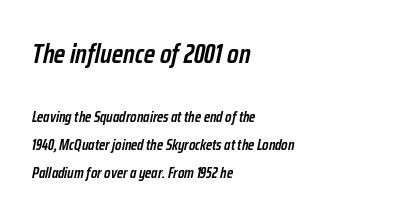
Q: Is the text bold? A: Semi-bold.
Q: Is the text italic (slanted)? A: Yes, it leans right by about 12 degrees.
Q: Is the text underlined? A: No.
Q: How is the paragraph aligned? A: Left-aligned.
Q: Is the spacing between letters normal or unusually wide? A: Normal.
Q: Which block of text is set in a larger size, the first (top) or the second (bottom)? A: The first (top) one.
